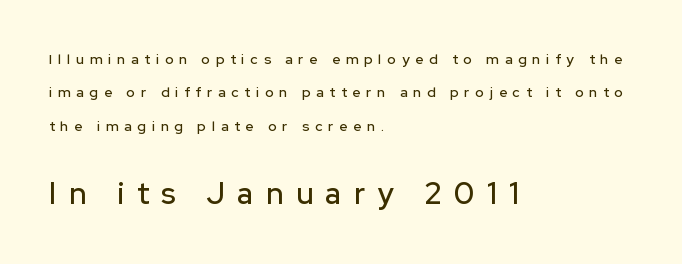
The passage shown stacks its lines with a broad gap. The rendering shows plain stroke endings on the letterforms — a sans-serif design. The rag falls on the right side of this text block. The letters stand upright; this is a roman face.
